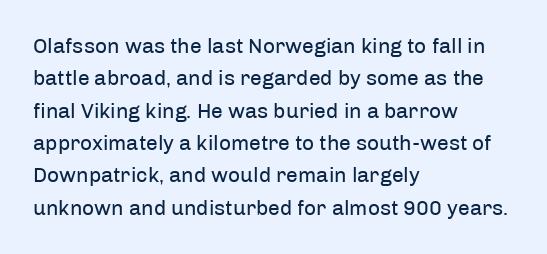
Q: Is the text bold? A: No.
Q: Is the text italic (slanted)? A: No, it is upright.
Q: Is the text underlined? A: No.
Q: How is the paragraph aligned? A: Left-aligned.
Q: Is the spacing between letters normal or unusually wide? A: Normal.
Q: Is the spacing between lines tight, normal or loose? A: Normal.
